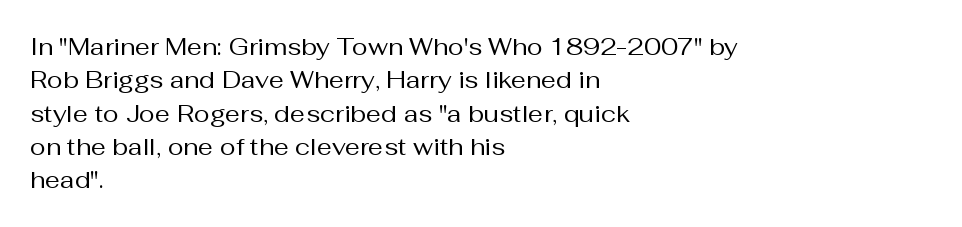
The letterforms sit at book weight or below. Posture: straight, roman, zero tilt. Tracking value appears to be zero — textbook default spacing. The passage shown stacks its lines at a standard gap. Is the block centered? No — it sits flush against the left margin. The foot of each line stays bare and open.
